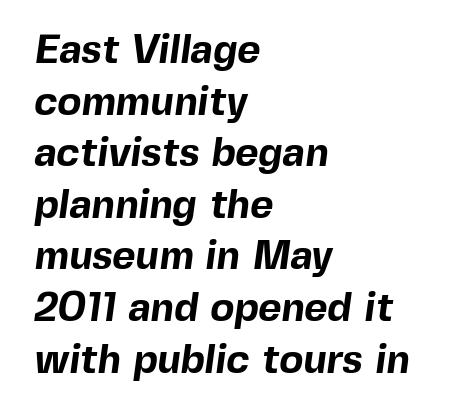
{"serif": "no", "bold": "yes", "weight": "bold", "width": "normal", "x_height": "medium", "monospaced": "no", "underline": "no", "align": "left", "line_spacing": "normal", "line_spacing_ratio": 1.29, "letter_spacing": "normal", "letter_spacing_em": 0.0, "glyph_px": 40}
